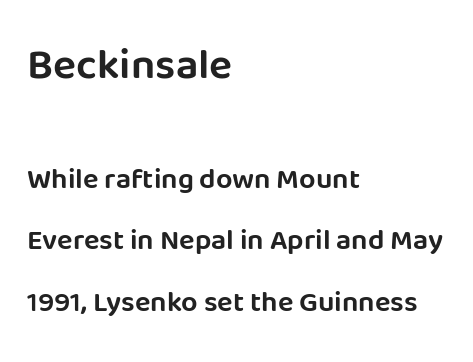
Does the copy run flush right? No — it runs flush left. The space between consecutive lines is lavish. The first block has been scaled up relative to the second. The passage shown has conventional tracking throughout.
